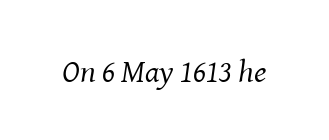
{"serif": "yes", "italic": "yes", "lean": "right", "slant_degrees": 8, "bold": "no", "weight": "regular", "width": "normal", "stroke_contrast": "medium", "x_height": "medium", "monospaced": "no", "underline": "no", "letter_spacing": "normal", "letter_spacing_em": 0.0, "glyph_px": 32}
